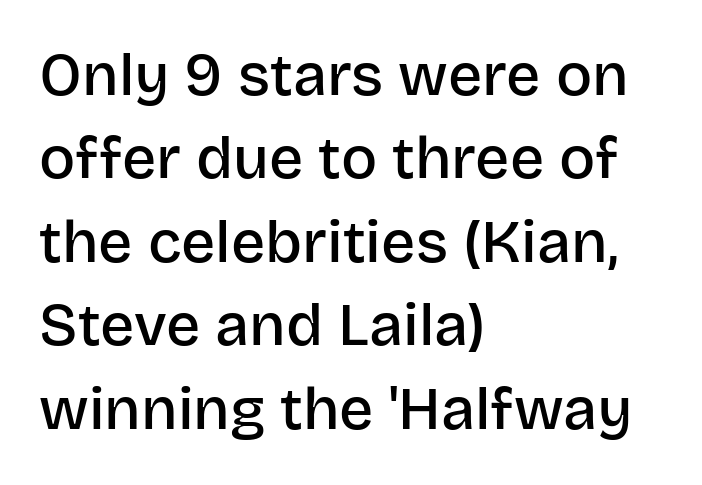
{"serif": "no", "italic": "no", "bold": "semi", "weight": "semibold", "width": "normal", "stroke_contrast": "low", "x_height": "large", "monospaced": "no", "underline": "no", "align": "left", "line_spacing": "normal", "line_spacing_ratio": 1.39, "letter_spacing": "normal", "letter_spacing_em": 0.0, "glyph_px": 60}
